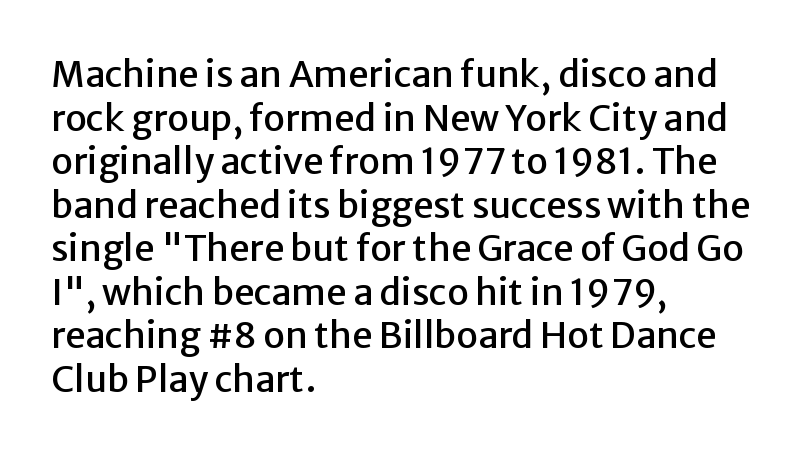
Q: Is the text italic (slanted)? A: No, it is upright.
Q: Is the typeface a serif or a sans-serif typeface? A: Sans-serif.
Q: Is the text underlined? A: No.
Q: How is the paragraph aligned? A: Left-aligned.
Q: Is the spacing between letters normal or unusually wide? A: Normal.
Q: Width (condensed, normal, or wide)? A: Normal.
Q: Stroke contrast? A: Low.
Q: x-height? A: Medium.
Q: Monospaced? A: No.
